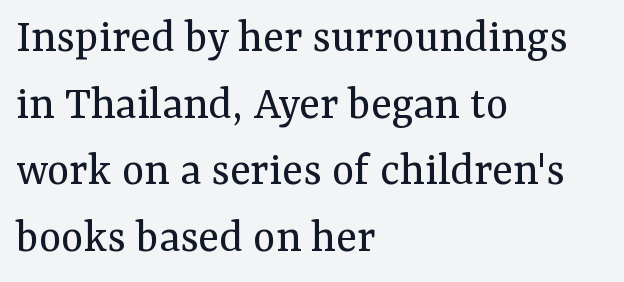
Q: Is the text bold? A: No.
Q: Is the text italic (slanted)? A: No, it is upright.
Q: Is the typeface a serif or a sans-serif typeface? A: Serif.
Q: Is the text underlined? A: No.
Q: How is the paragraph aligned? A: Left-aligned.
Q: Is the spacing between letters normal or unusually wide? A: Normal.
Q: Is the spacing between lines tight, normal or loose? A: Normal.
Q: Width (condensed, normal, or wide)? A: Normal.
Q: Stroke contrast? A: Medium.
Q: x-height? A: Medium.
Q: Monospaced? A: No.
